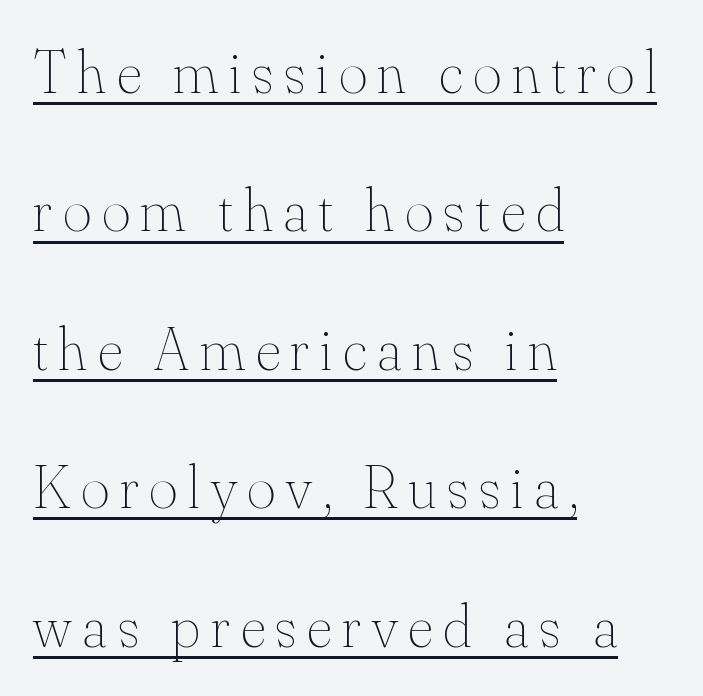
The image shows 61 px thin type, upright; set left-aligned, loose line spacing (2.27x), underlined; medium stroke contrast and a small x-height.
